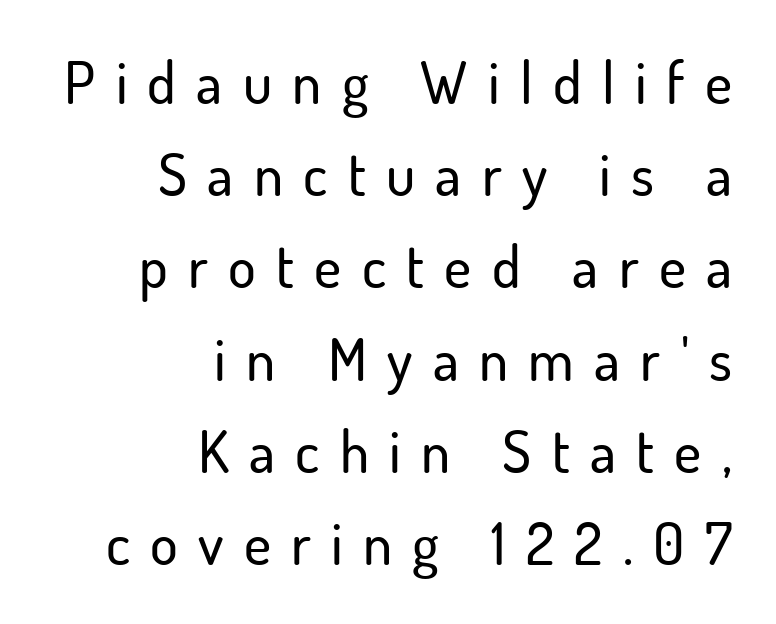
Between one letter and the next there's a generous, obvious gap. The rendering uses natural spacing where letterforms have individual widths. Visually the block forms a straight wall on the right and a jagged coastline on the left. Decoration check: the copy has no underline.
